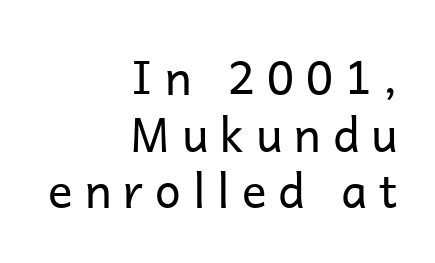
{"serif": "no", "italic": "no", "bold": "no", "weight": "regular", "width": "normal", "stroke_contrast": "low", "x_height": "medium", "monospaced": "no", "underline": "no", "align": "right", "line_spacing_ratio": 1.23, "letter_spacing": "wide", "letter_spacing_em": 0.26, "glyph_px": 46}
